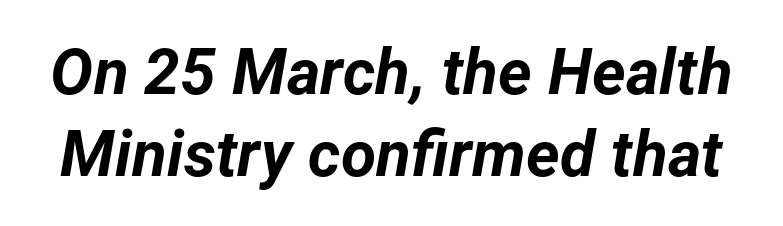
The image shows 64 px bold type, italic (leaning right); set normal line spacing (1.28x), normal letter spacing, not underlined; low stroke contrast and a medium x-height.
